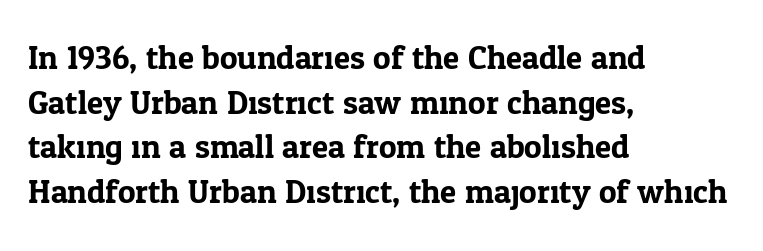
Q: Is the text italic (slanted)? A: No, it is upright.
Q: Is the typeface a serif or a sans-serif typeface? A: Serif.
Q: Is the text underlined? A: No.
Q: How is the paragraph aligned? A: Left-aligned.
Q: Is the spacing between letters normal or unusually wide? A: Normal.
Q: Is the spacing between lines tight, normal or loose? A: Normal.
Q: Width (condensed, normal, or wide)? A: Normal.
Q: Stroke contrast? A: Low.
Q: x-height? A: Medium.
Q: Monospaced? A: No.
